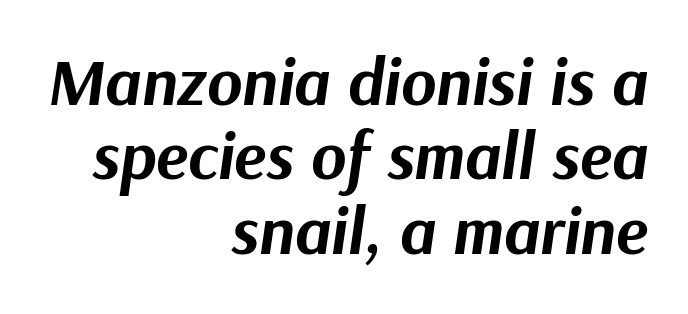
Typeset ragged left — the right edge is the straight one. Very little white space separates one row of letters from the next. Nobody touched the tracking dial on this one. A full-strength bold gives these letters their thick strokes.
